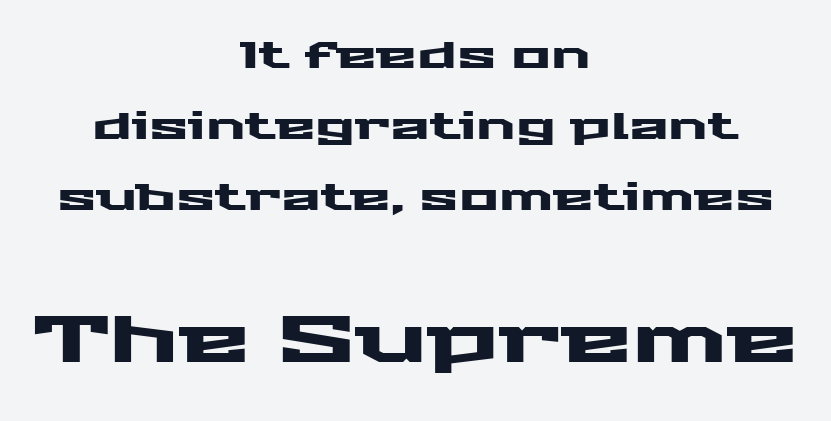
Q: Is the text italic (slanted)? A: No, it is upright.
Q: Is the typeface a serif or a sans-serif typeface? A: Sans-serif.
Q: Is the text underlined? A: No.
Q: How is the paragraph aligned? A: Centered.
Q: Is the spacing between letters normal or unusually wide? A: Normal.
Q: Is the spacing between lines tight, normal or loose? A: Loose.
Q: Which block of text is set in a larger size, the first (top) or the second (bottom)? A: The second (bottom) one.
Q: Width (condensed, normal, or wide)? A: Wide.
Q: Stroke contrast? A: Medium.
Q: x-height? A: Medium.
Q: Monospaced? A: No.
